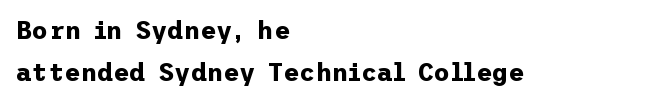
Q: Is the text bold? A: Yes.
Q: Is the text italic (slanted)? A: No, it is upright.
Q: Is the text underlined? A: No.
Q: How is the paragraph aligned? A: Left-aligned.
Q: Is the spacing between letters normal or unusually wide? A: Normal.
Q: Is the spacing between lines tight, normal or loose? A: Normal.
